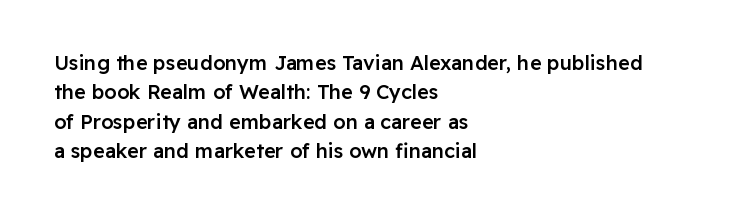
Q: Is the text bold? A: Semi-bold.
Q: Is the text italic (slanted)? A: No, it is upright.
Q: Is the text underlined? A: No.
Q: How is the paragraph aligned? A: Left-aligned.
Q: Is the spacing between letters normal or unusually wide? A: Normal.
Q: Is the spacing between lines tight, normal or loose? A: Normal.
